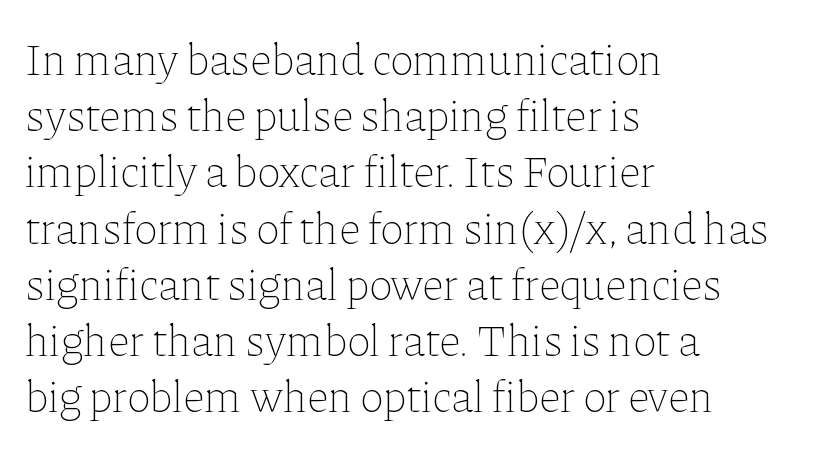
Q: Is the text bold? A: No.
Q: Is the text italic (slanted)? A: No, it is upright.
Q: Is the text underlined? A: No.
Q: How is the paragraph aligned? A: Left-aligned.
Q: Is the spacing between letters normal or unusually wide? A: Normal.
Q: Is the spacing between lines tight, normal or loose? A: Normal.
Q: Width (condensed, normal, or wide)? A: Normal.
Q: Stroke contrast? A: Low.
Q: x-height? A: Medium.
Q: Monospaced? A: No.
